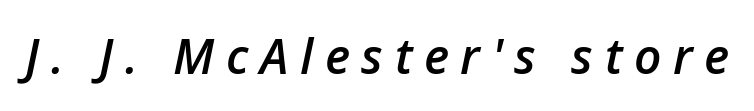
Q: Is the text bold? A: Semi-bold.
Q: Is the text italic (slanted)? A: Yes, it leans right by about 12 degrees.
Q: Is the text underlined? A: No.
Q: Is the spacing between letters normal or unusually wide? A: Unusually wide.
Q: Width (condensed, normal, or wide)? A: Normal.
Q: Stroke contrast? A: Low.
Q: x-height? A: Medium.
Q: Monospaced? A: No.
